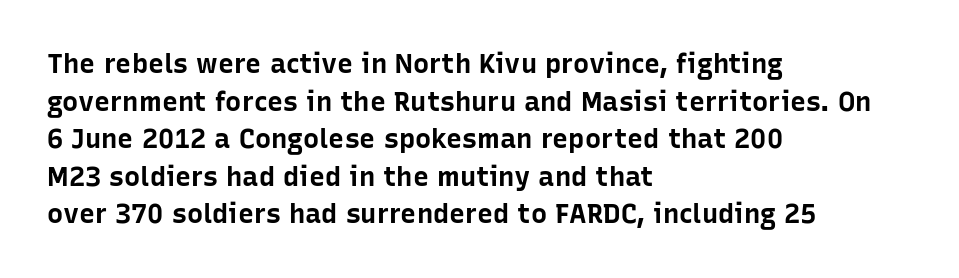
Its strokes are broad and dark, the hallmark of bold type. The letterforms sit shoulder to shoulder at normal distance. Horizontal alignment here is leftward, the default for most running prose. Each new line begins a customary step beneath the previous one. Has an underline been added? It has not. Characters remain perfectly vertical along every line.
